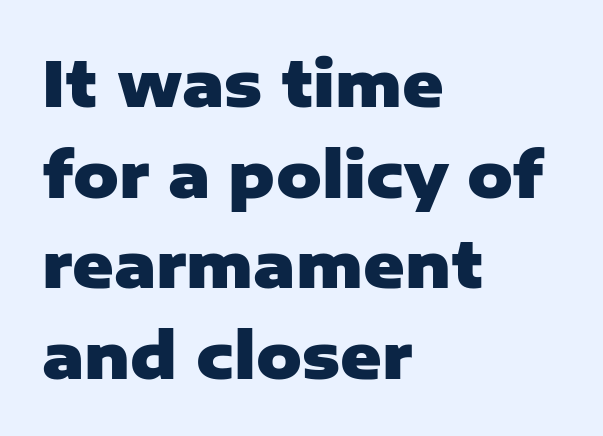
Q: Is the text bold? A: Yes.
Q: Is the text italic (slanted)? A: No, it is upright.
Q: Is the typeface a serif or a sans-serif typeface? A: Sans-serif.
Q: Is the text underlined? A: No.
Q: How is the paragraph aligned? A: Left-aligned.
Q: Is the spacing between letters normal or unusually wide? A: Normal.
Q: Is the spacing between lines tight, normal or loose? A: Normal.
Q: Width (condensed, normal, or wide)? A: Normal.
Q: Stroke contrast? A: Low.
Q: x-height? A: Medium.
Q: Monospaced? A: No.
